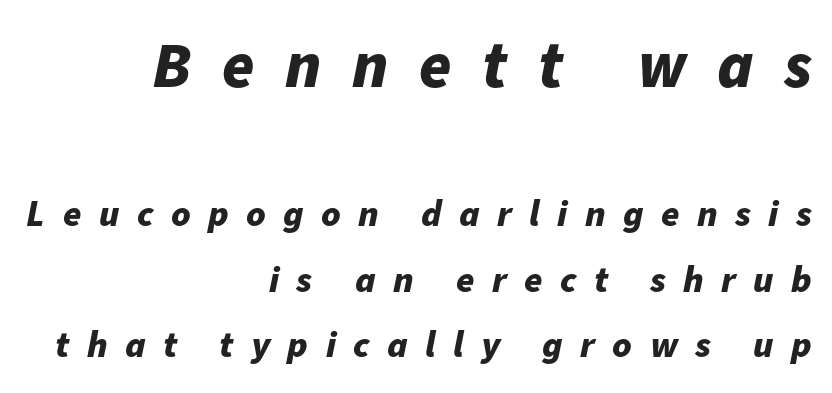
{"italic": "yes", "lean": "right", "slant_degrees": 11, "bold": "yes", "weight": "bold", "width": "normal", "stroke_contrast": "low", "x_height": "medium", "monospaced": "no", "underline": "no", "align": "right", "line_spacing_ratio": 1.78, "letter_spacing": "wide", "letter_spacing_em": 0.47, "larger_block": "first", "size_ratio": 1.76, "glyph_px": 65}
